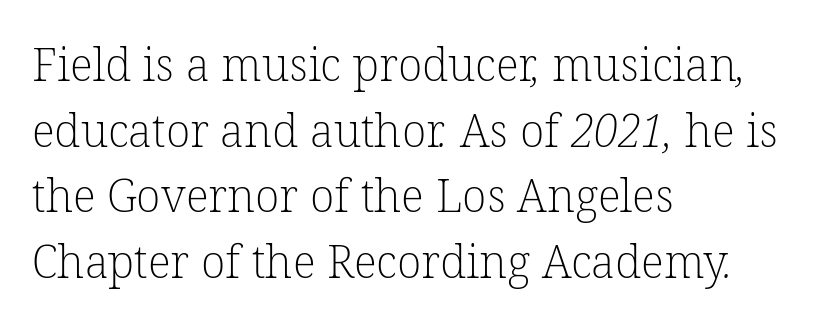
Varying glyph widths throughout — classic text-font behaviour. No extra tracking has been applied to these lines. Lines of text with bare space underneath. Does the leading feel generous? No, just average. Little horizontal feet cap the strokes, marking this as serif type. Caption: face not bold, strokes unweighted.
